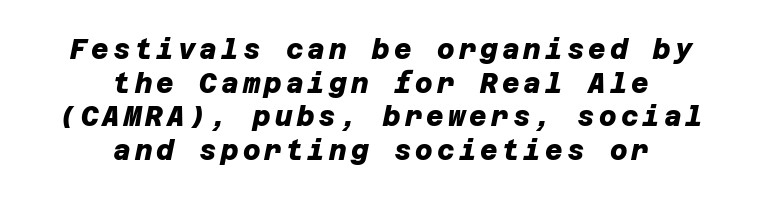
Just letters on the line, the space beneath them empty. Short and long lines alike share a common midpoint. Vertical spacing — default. The typesetting leans heavy: a genuine bold.
